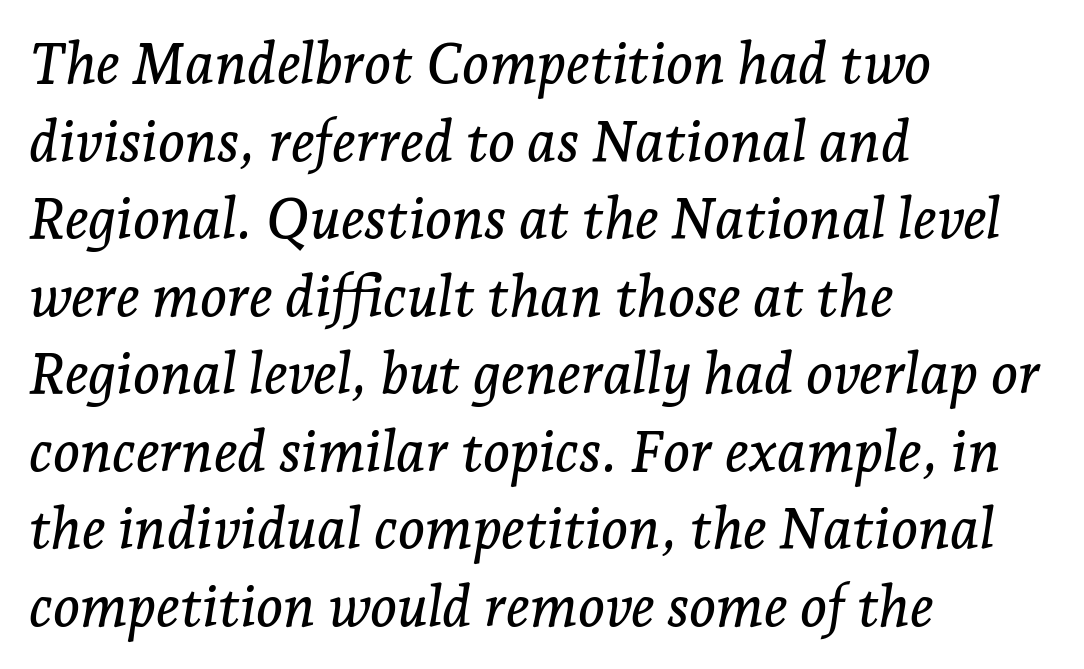
The image shows 57 px serif type, italic (leaning right); set left-aligned, normal line spacing (1.36x), normal letter spacing, not underlined; low stroke contrast and a medium x-height.
